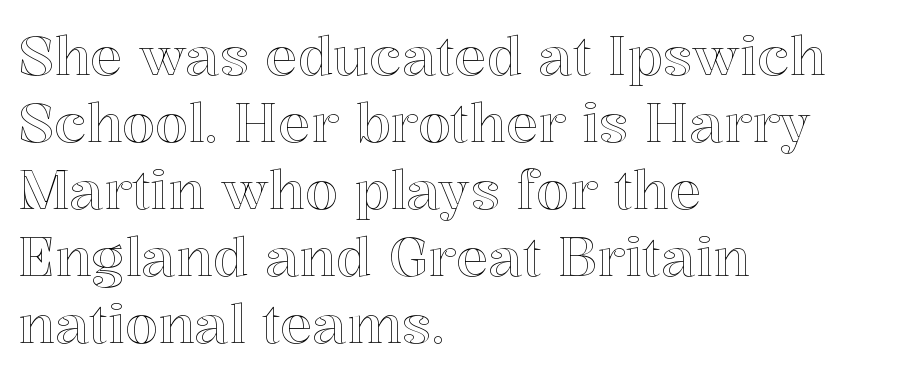
The image shows 54 px text type, upright; set left-aligned, line spacing 1.24x, normal letter spacing, not underlined; a medium x-height.
